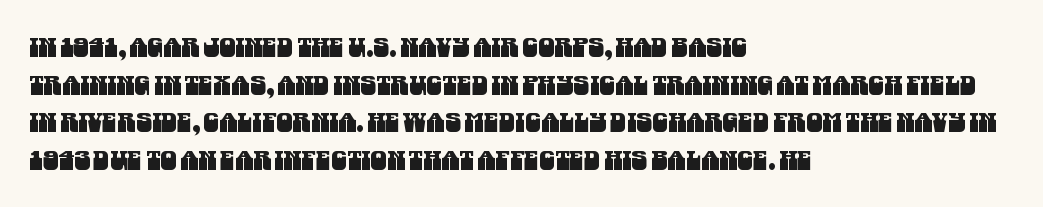
Line beginnings align vertically; line endings do not. Baseline-to-baseline distance is the conventional proportion of letter height. Does extra space separate the letters? No, they use regular spacing. Each row of text sits above clean, open space.
